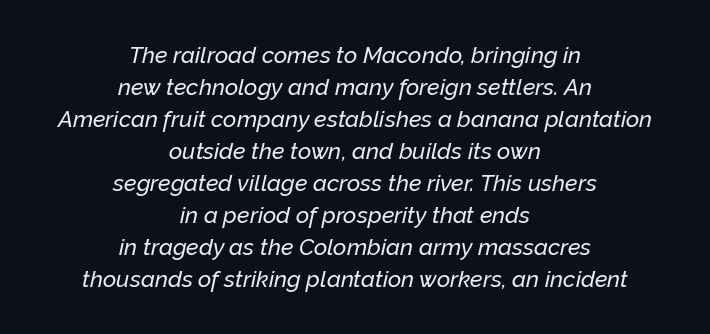
The image shows 23 px text type, italic (leaning right); set centered, normal line spacing (1.39x), normal letter spacing, not underlined.
